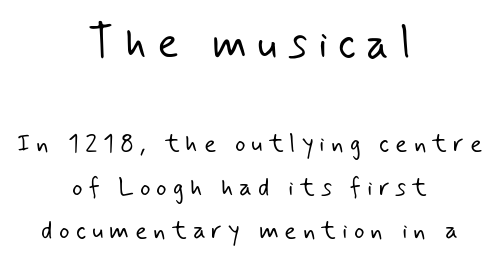
Varying glyph widths throughout — classic text-font behaviour. Serifs: no, the terminals of the letterforms are clean. One-word summary of the alignment: center. A quiet, ordinary-to-light weight characterises the typeface.
